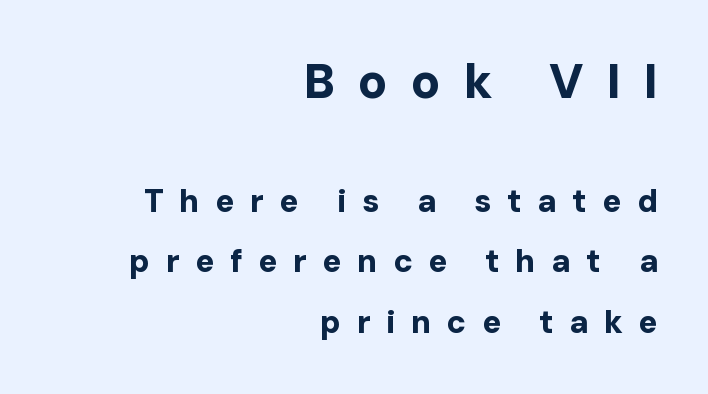
The image shows 48 px bold sans-serif type, upright; set right-aligned, loose line spacing (1.9x), unusually wide letter spacing (+0.48 em), not underlined; the first (top) block is 1.5x larger; low stroke contrast and a medium x-height.
